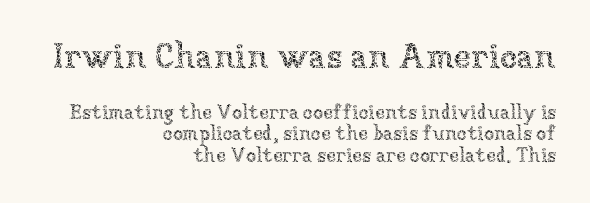
Q: Is the text bold? A: No.
Q: Is the text italic (slanted)? A: No, it is upright.
Q: Is the text underlined? A: No.
Q: How is the paragraph aligned? A: Right-aligned.
Q: Is the spacing between letters normal or unusually wide? A: Normal.
Q: Is the spacing between lines tight, normal or loose? A: Tight.
Q: Which block of text is set in a larger size, the first (top) or the second (bottom)? A: The first (top) one.
Q: Width (condensed, normal, or wide)? A: Normal.
Q: Stroke contrast? A: Low.
Q: x-height? A: Medium.
Q: Monospaced? A: No.
